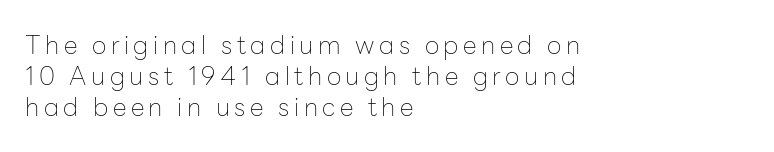
Horizontal alignment here is leftward, the default for most running prose. Summary of weight: not heavy and not bold. This sample uses an upright cut, with every glyph sitting square on the baseline. Check under the words: just untouched page.
